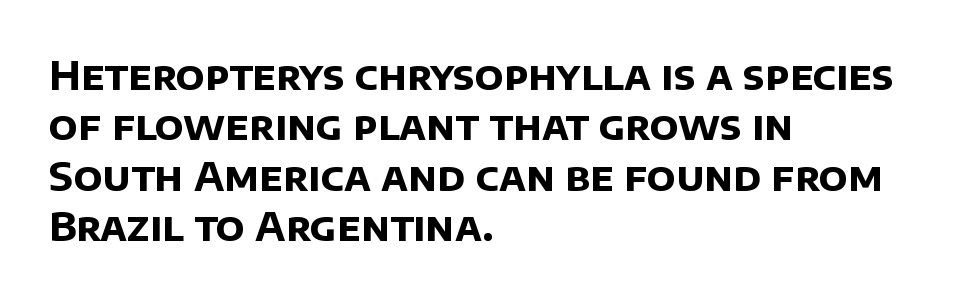
{"serif": "no", "bold": "yes", "weight": "bold", "width": "normal", "stroke_contrast": "low", "x_height": "large", "monospaced": "no", "underline": "no", "align": "left", "line_spacing": "normal", "line_spacing_ratio": 1.29, "letter_spacing": "normal", "letter_spacing_em": 0.0, "glyph_px": 39}
